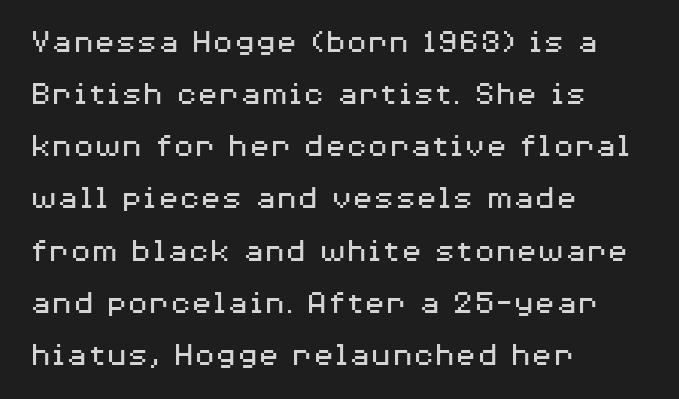
Q: Is the text bold? A: No.
Q: Is the text italic (slanted)? A: No, it is upright.
Q: Is the typeface a serif or a sans-serif typeface? A: Sans-serif.
Q: Is the text underlined? A: No.
Q: How is the paragraph aligned? A: Left-aligned.
Q: Is the spacing between letters normal or unusually wide? A: Normal.
Q: Is the spacing between lines tight, normal or loose? A: Normal.
Q: Width (condensed, normal, or wide)? A: Wide.
Q: Stroke contrast? A: Medium.
Q: x-height? A: Medium.
Q: Monospaced? A: No.
